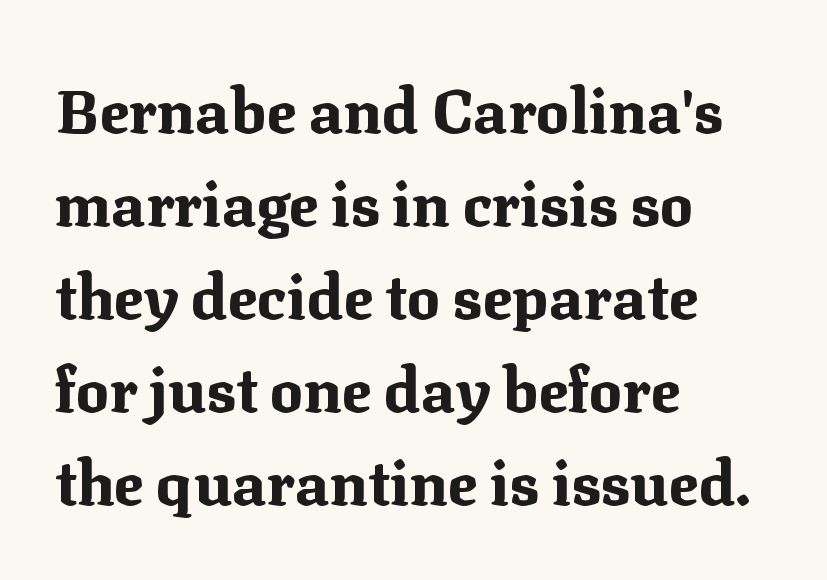
The image shows 62 px bold serif type, upright; set left-aligned, normal line spacing (1.5x), normal letter spacing, not underlined; medium stroke contrast and a medium x-height.
